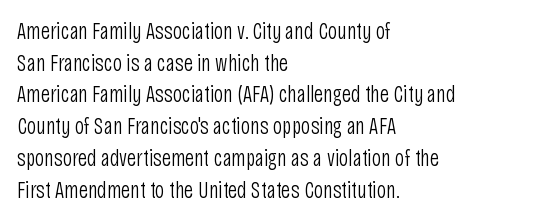
A roman cut, with each character standing at attention. Line spacing here is normal. The text block is weighted toward the left margin, trailing off unevenly rightward. Lines of text with bare space underneath. Nothing unusual about the tracking: characters are spaced as the font intends. A quiet, ordinary-to-light weight characterises the typeface.
